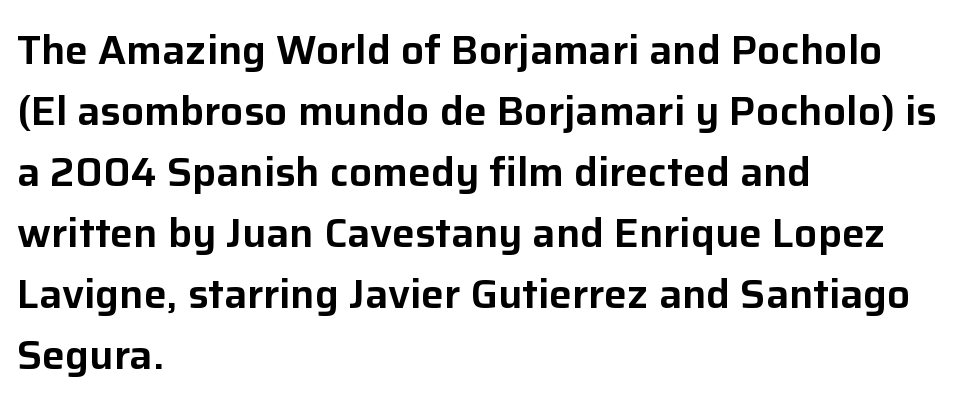
The image shows 41 px sans-serif type, upright; set left-aligned, normal line spacing (1.49x), normal letter spacing, not underlined; low stroke contrast and a medium x-height.
